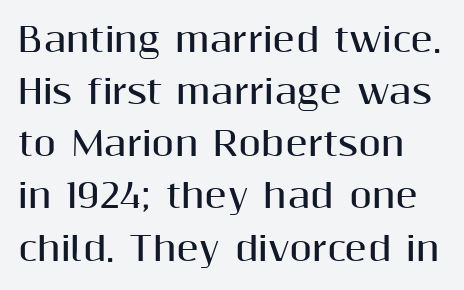
{"serif": "no", "italic": "no", "bold": "yes", "weight": "bold", "width": "normal", "stroke_contrast": "medium", "x_height": "medium", "monospaced": "no", "underline": "no", "line_spacing": "normal", "line_spacing_ratio": 1.58, "letter_spacing": "normal", "letter_spacing_em": 0.0, "glyph_px": 33}
